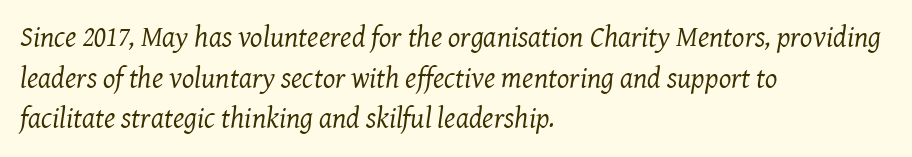
Q: Is the text bold? A: No.
Q: Is the text italic (slanted)? A: Yes, it leans right by about 8 degrees.
Q: Is the typeface a serif or a sans-serif typeface? A: Serif.
Q: Is the text underlined? A: No.
Q: How is the paragraph aligned? A: Left-aligned.
Q: Is the spacing between letters normal or unusually wide? A: Normal.
Q: Is the spacing between lines tight, normal or loose? A: Normal.
Q: Width (condensed, normal, or wide)? A: Normal.
Q: Stroke contrast? A: Medium.
Q: x-height? A: Medium.
Q: Monospaced? A: No.
